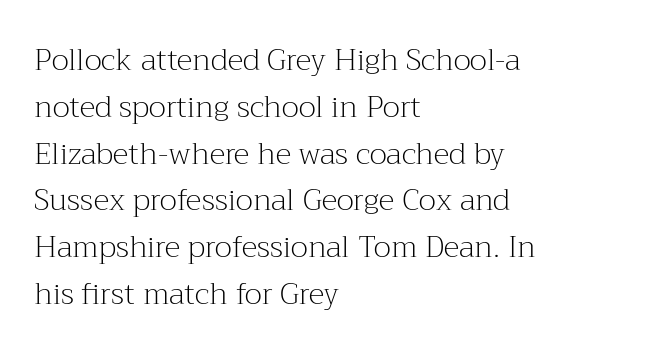
Do the characters align in a grid? No, the font is proportional. Teacher's note: observe the even left margin — that is flush-left alignment. Stroke thickness stays within the range of a standard reading face or lighter. The rendering keeps characters at their native spacing.
